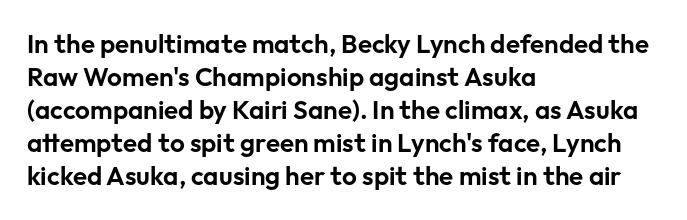
The image shows 26 px text type, upright; set left-aligned, normal line spacing (1.27x), normal letter spacing, not underlined.
